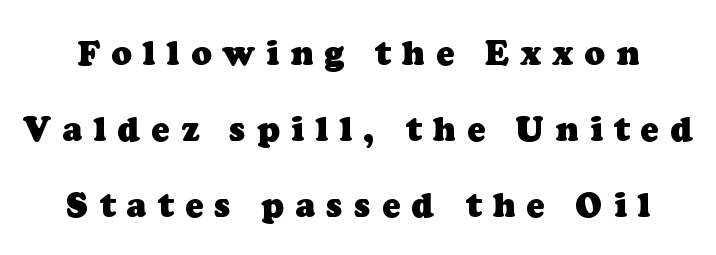
Loosely led — the rows are spread out. The passage shown is emphatically bold. Tracking value appears strongly positive — letters spread wide. Each row of text sits above clean, open space.
